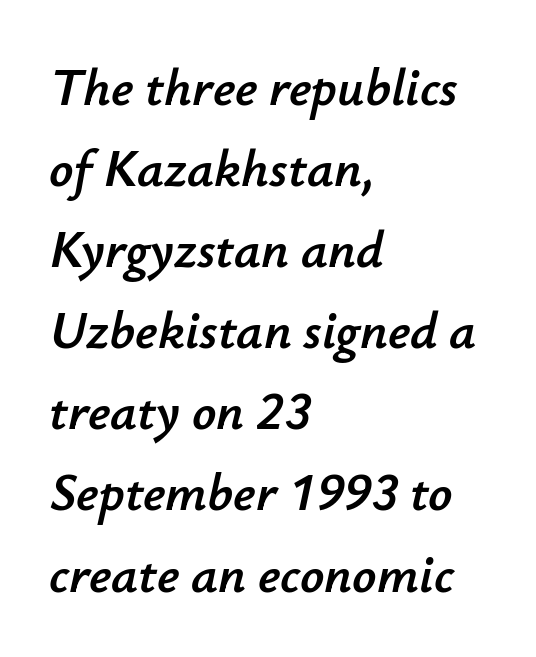
Q: Is the text italic (slanted)? A: Yes, it leans right by about 12 degrees.
Q: Is the text underlined? A: No.
Q: How is the paragraph aligned? A: Left-aligned.
Q: Is the spacing between letters normal or unusually wide? A: Normal.
Q: Is the spacing between lines tight, normal or loose? A: Normal.
Q: Width (condensed, normal, or wide)? A: Normal.
Q: Stroke contrast? A: Low.
Q: x-height? A: Small.
Q: Monospaced? A: No.
